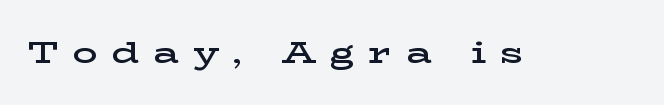
{"serif": "yes", "italic": "no", "bold": "semi", "weight": "semibold", "width": "wide", "stroke_contrast": "low", "x_height": "medium", "monospaced": "no", "underline": "no", "letter_spacing": "wide", "letter_spacing_em": 0.45, "glyph_px": 31}
